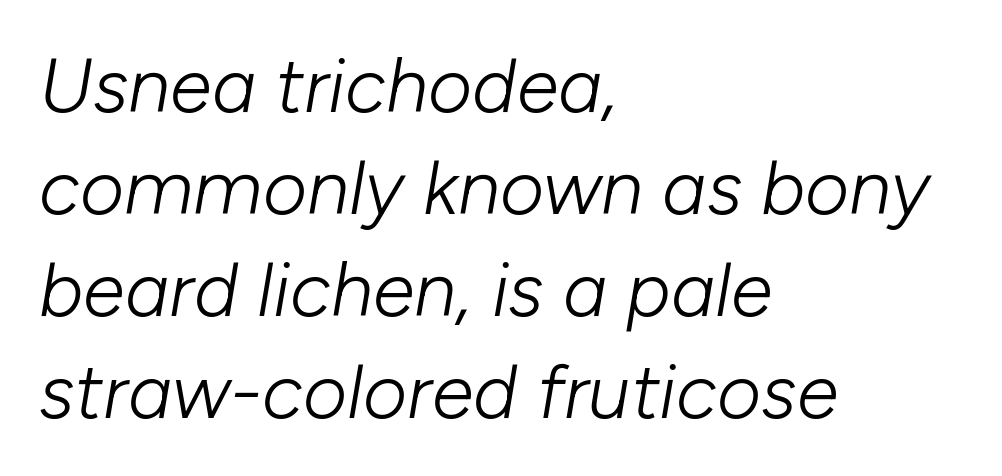
Stroke thickness stays within the range of a standard reading face or lighter. There is no visible air inserted between adjacent glyphs. Underlining? Definitely not there. Evenly set lines give the paragraph a standard silhouette.
